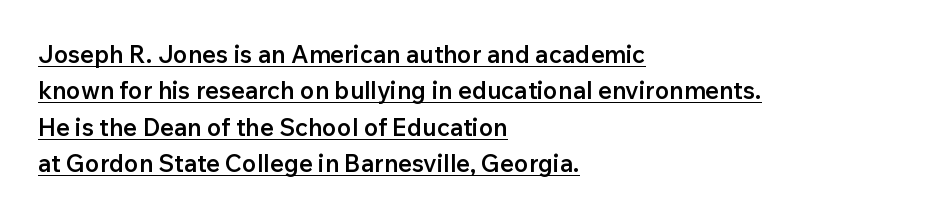
Q: Is the text bold? A: Semi-bold.
Q: Is the text italic (slanted)? A: No, it is upright.
Q: Is the text underlined? A: Yes.
Q: How is the paragraph aligned? A: Left-aligned.
Q: Is the spacing between letters normal or unusually wide? A: Normal.
Q: Is the spacing between lines tight, normal or loose? A: Normal.
